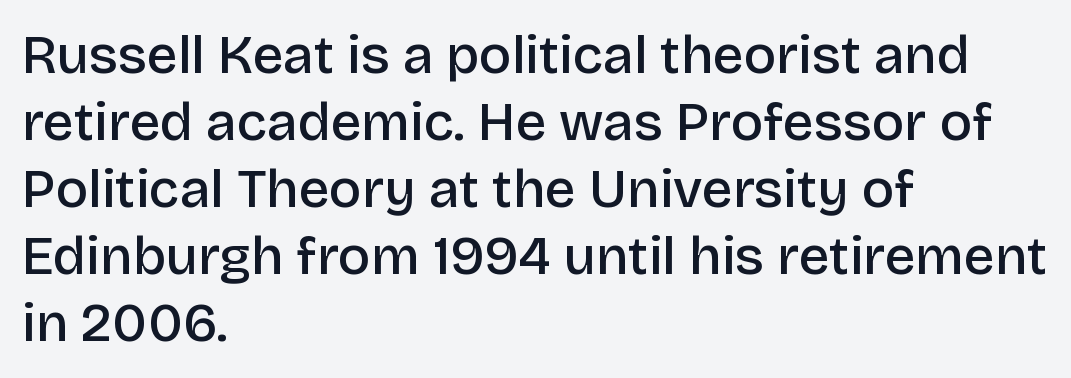
Q: Is the text bold? A: Semi-bold.
Q: Is the text italic (slanted)? A: No, it is upright.
Q: Is the typeface a serif or a sans-serif typeface? A: Sans-serif.
Q: Is the text underlined? A: No.
Q: How is the paragraph aligned? A: Left-aligned.
Q: Is the spacing between letters normal or unusually wide? A: Normal.
Q: Width (condensed, normal, or wide)? A: Normal.
Q: Stroke contrast? A: Low.
Q: x-height? A: Large.
Q: Monospaced? A: No.
